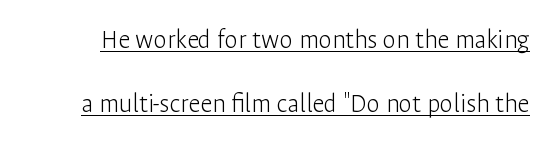
The letters look calm and open, with moderate or lighter stems. Airy leading. Somebody hit Ctrl+U on this one — the words are underlined. A typesetter would mark this as roman, not italic.
